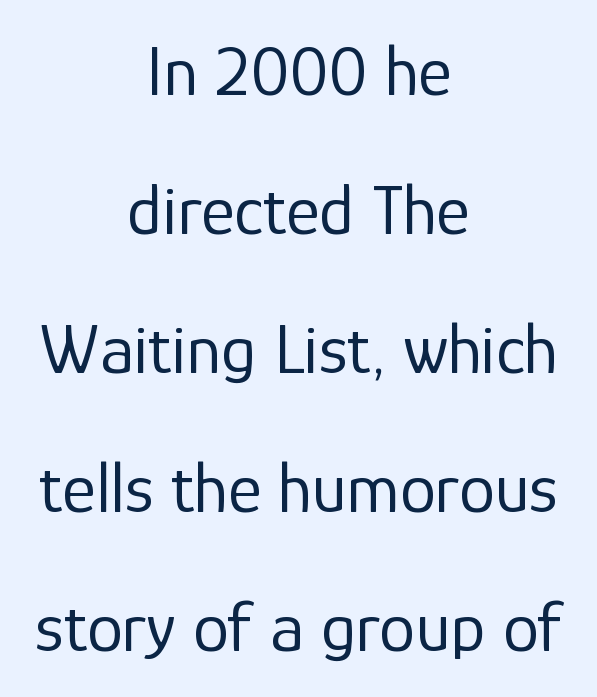
Q: Is the text bold? A: No.
Q: Is the text italic (slanted)? A: No, it is upright.
Q: Is the typeface a serif or a sans-serif typeface? A: Sans-serif.
Q: Is the text underlined? A: No.
Q: How is the paragraph aligned? A: Centered.
Q: Is the spacing between letters normal or unusually wide? A: Normal.
Q: Is the spacing between lines tight, normal or loose? A: Loose.
Q: Width (condensed, normal, or wide)? A: Normal.
Q: Stroke contrast? A: Low.
Q: x-height? A: Medium.
Q: Monospaced? A: No.
